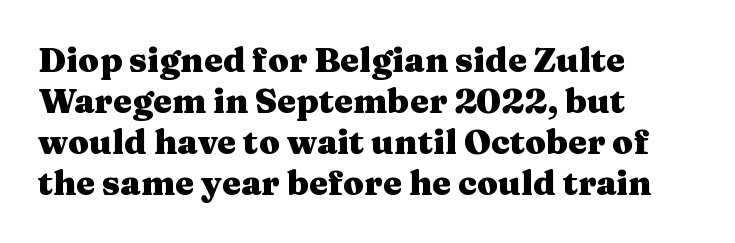
The image shows 34 px heavy, wide serif type, upright; set left-aligned, line spacing 1.21x, normal letter spacing, not underlined; medium stroke contrast and a medium x-height.
